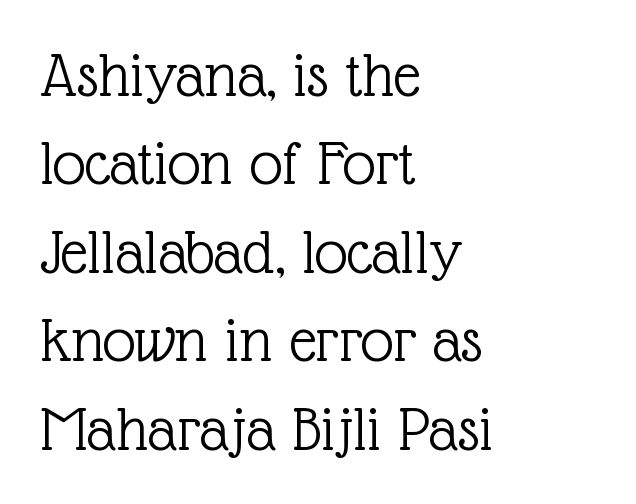
The image shows 66 px light serif type, upright; set left-aligned, normal line spacing (1.34x), normal letter spacing, not underlined; a medium x-height.
